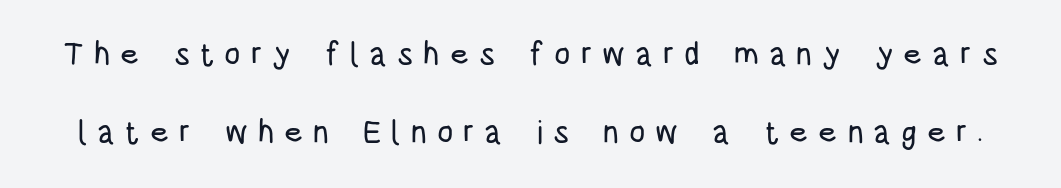
Is there any slant? The stems are plumb. Has an underline been added? It has not. Loosely led — the rows are spread out. This is sans-serif lettering, the kind often seen on screens and signage.
